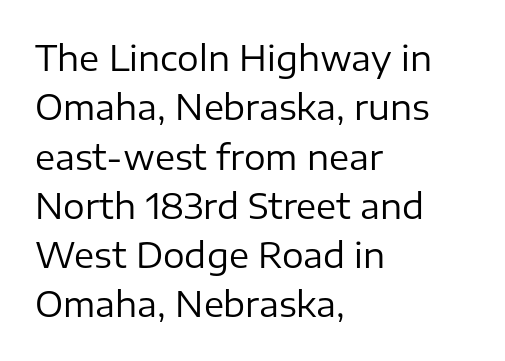
{"serif": "no", "italic": "no", "bold": "no", "weight": "regular", "width": "normal", "stroke_contrast": "low", "x_height": "medium", "monospaced": "no", "underline": "no", "align": "left", "line_spacing": "normal", "line_spacing_ratio": 1.45, "letter_spacing": "normal", "letter_spacing_em": 0.0, "glyph_px": 34}
